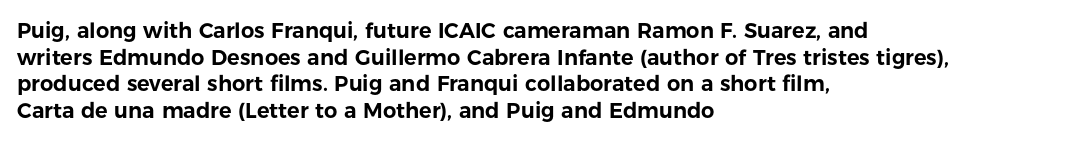
{"italic": "no", "underline": "no", "align": "left", "line_spacing": "normal", "line_spacing_ratio": 1.27, "letter_spacing": "normal", "letter_spacing_em": 0.0, "glyph_px": 21}
